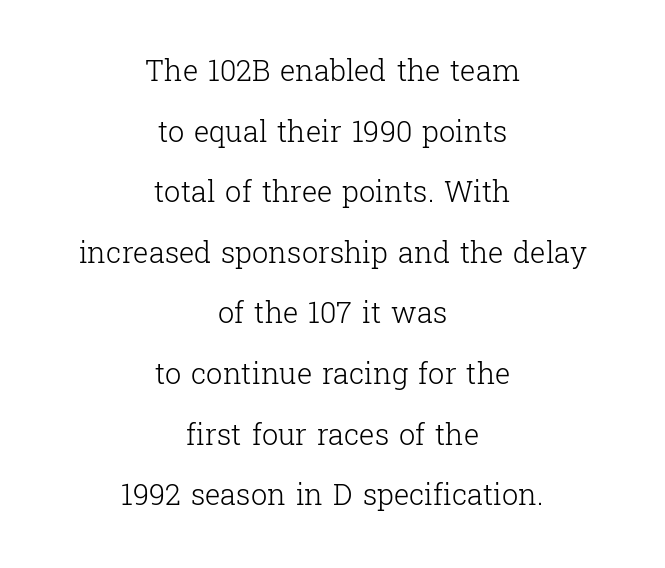
Q: Is the text bold? A: No.
Q: Is the text italic (slanted)? A: No, it is upright.
Q: Is the typeface a serif or a sans-serif typeface? A: Serif.
Q: Is the text underlined? A: No.
Q: How is the paragraph aligned? A: Centered.
Q: Is the spacing between letters normal or unusually wide? A: Normal.
Q: Is the spacing between lines tight, normal or loose? A: Loose.
Q: Width (condensed, normal, or wide)? A: Normal.
Q: Stroke contrast? A: Low.
Q: x-height? A: Medium.
Q: Monospaced? A: No.
